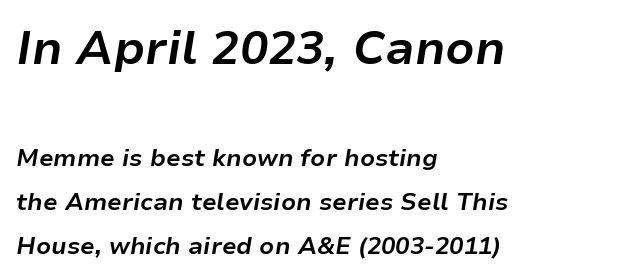
A student would notice the top passage is typeset larger than what follows. This rendering uses left alignment, leaving the right contour irregular. Each letter keeps its own natural width here, so spacing adapts to shape. The area under the type is left untouched. The line texture is even and compact thanks to regular tracking.
